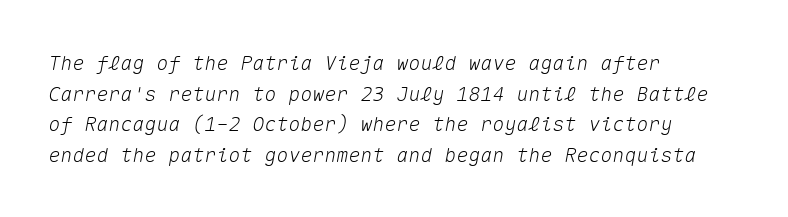
The glyphs are unaccompanied by any horizontal stroke below them. Short and long lines alike share a common starting point at left. Each new line begins a customary step beneath the previous one. Glyph-to-glyph distance matches everyday printed text. The whole block is typeset with a tilt.
